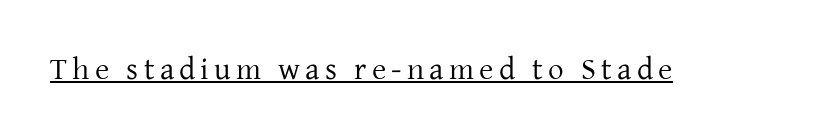
The image shows 31 px regular-weight serif type, upright; set underlined; low stroke contrast and a medium x-height.
